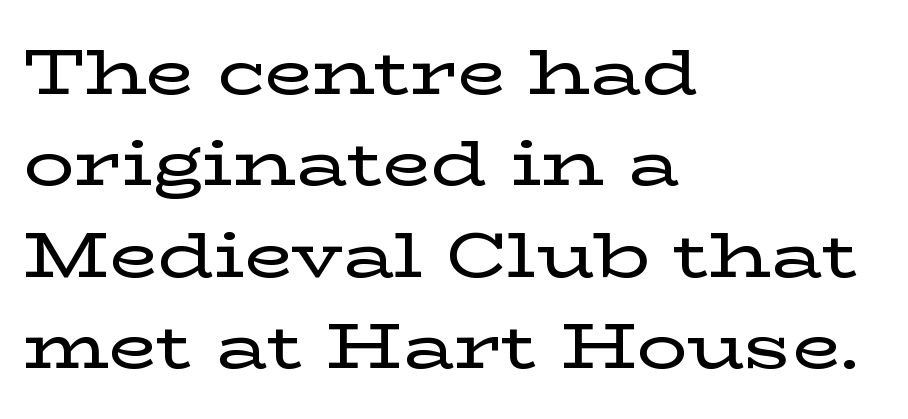
Q: Is the text italic (slanted)? A: No, it is upright.
Q: Is the typeface a serif or a sans-serif typeface? A: Serif.
Q: Is the text underlined? A: No.
Q: How is the paragraph aligned? A: Left-aligned.
Q: Is the spacing between letters normal or unusually wide? A: Normal.
Q: Is the spacing between lines tight, normal or loose? A: Normal.
Q: Width (condensed, normal, or wide)? A: Wide.
Q: Stroke contrast? A: Low.
Q: x-height? A: Medium.
Q: Monospaced? A: No.
